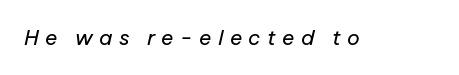
The face used here is rendered with a markedly widened letterfit. Check the space under the baseline: it is left empty. Unbolded letterforms with no extra heft. Characters are canted at an angle relative to the baseline's perpendicular.
